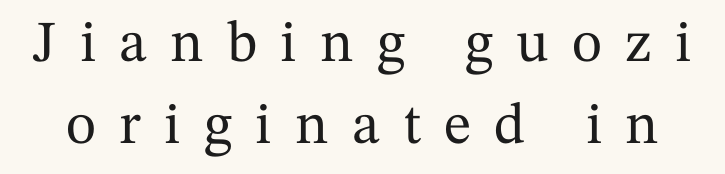
These lines are rendered in a variable-pitch font. Quick note: underline off. Students, observe: this is what conventionally led text looks like. No italicization has been applied; the sample stays upright. Spacing between characters has been opened up far beyond the box default. Little horizontal feet cap the strokes, marking this as serif type.
